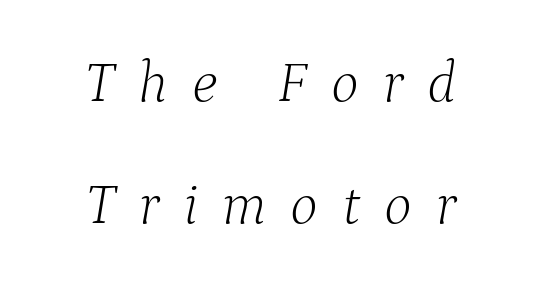
Q: Is the text bold? A: No.
Q: Is the text italic (slanted)? A: Yes, it leans right by about 9 degrees.
Q: Is the typeface a serif or a sans-serif typeface? A: Serif.
Q: Is the text underlined? A: No.
Q: How is the paragraph aligned? A: Centered.
Q: Is the spacing between letters normal or unusually wide? A: Unusually wide.
Q: Is the spacing between lines tight, normal or loose? A: Loose.
Q: Width (condensed, normal, or wide)? A: Normal.
Q: Stroke contrast? A: Low.
Q: x-height? A: Medium.
Q: Monospaced? A: No.
